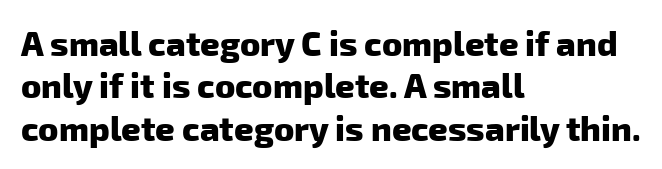
The face used here is proportionally spaced, like ordinary book or web type. The rendering shows plain stroke endings on the letterforms — a sans-serif design. How would I describe the line gaps? Plain and ordinary. Descender tails drop into unmarked territory. The glyphs have the mass of a bold cut. You could call the tracking neutral — neither tight nor loose.
